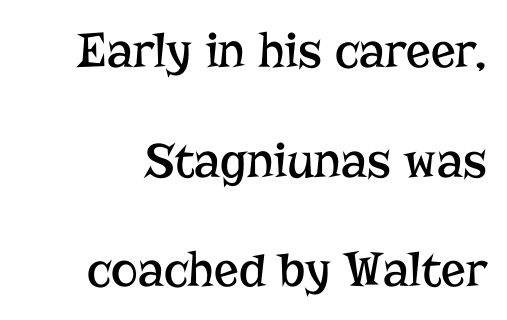
No word sits above an underline. The typeface has the unassuming heft of standard copy or less. Character widths vary here, with narrow letters taking less room than wide ones. Tracking value appears to be zero — textbook default spacing. Does the leading feel generous? Absolutely, it's lavish. Small tapered or slab feet sit at the stroke ends, so this counts as serif.
